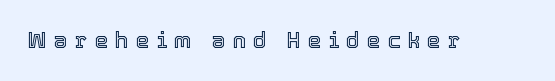
Q: Is the text italic (slanted)? A: No, it is upright.
Q: Is the text underlined? A: No.
Q: Is the spacing between letters normal or unusually wide? A: Unusually wide.
